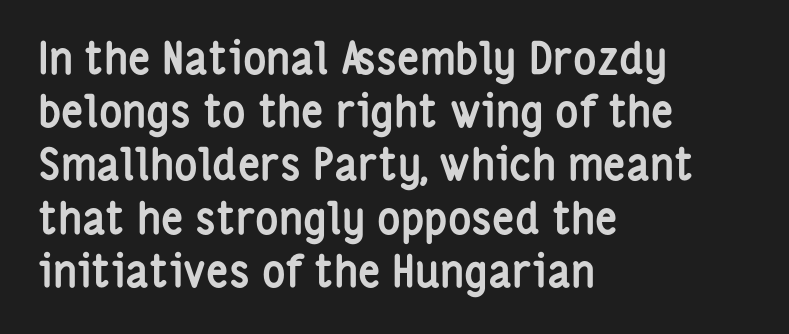
Q: Is the text bold? A: Yes.
Q: Is the text italic (slanted)? A: No, it is upright.
Q: Is the typeface a serif or a sans-serif typeface? A: Sans-serif.
Q: Is the text underlined? A: No.
Q: How is the paragraph aligned? A: Left-aligned.
Q: Is the spacing between letters normal or unusually wide? A: Normal.
Q: Width (condensed, normal, or wide)? A: Condensed.
Q: Stroke contrast? A: Low.
Q: x-height? A: Medium.
Q: Monospaced? A: No.
